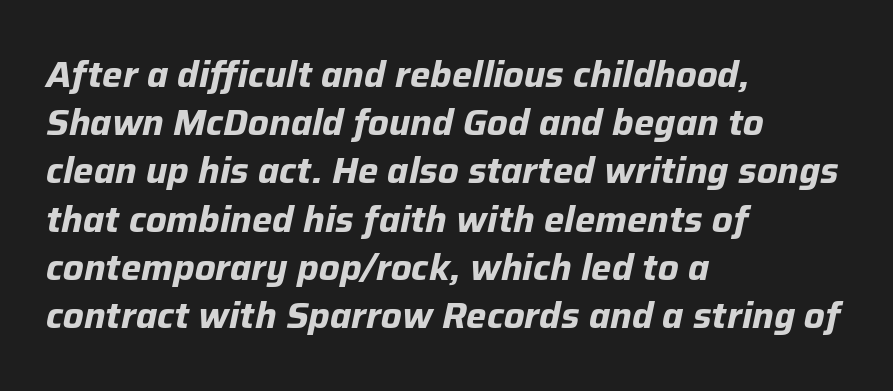
Q: Is the text bold? A: Yes.
Q: Is the text italic (slanted)? A: Yes, it leans right by about 12 degrees.
Q: Is the text underlined? A: No.
Q: How is the paragraph aligned? A: Left-aligned.
Q: Is the spacing between letters normal or unusually wide? A: Normal.
Q: Is the spacing between lines tight, normal or loose? A: Normal.
Q: Width (condensed, normal, or wide)? A: Normal.
Q: Stroke contrast? A: Low.
Q: x-height? A: Medium.
Q: Monospaced? A: No.
